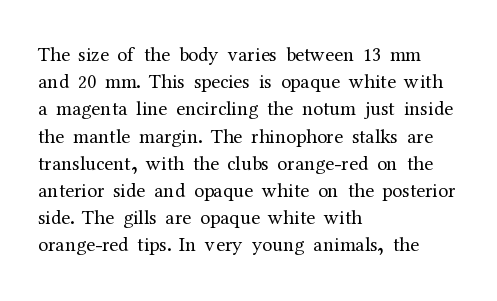
Q: Is the text bold? A: No.
Q: Is the text italic (slanted)? A: No, it is upright.
Q: Is the text underlined? A: No.
Q: How is the paragraph aligned? A: Left-aligned.
Q: Is the spacing between letters normal or unusually wide? A: Normal.
Q: Is the spacing between lines tight, normal or loose? A: Normal.
